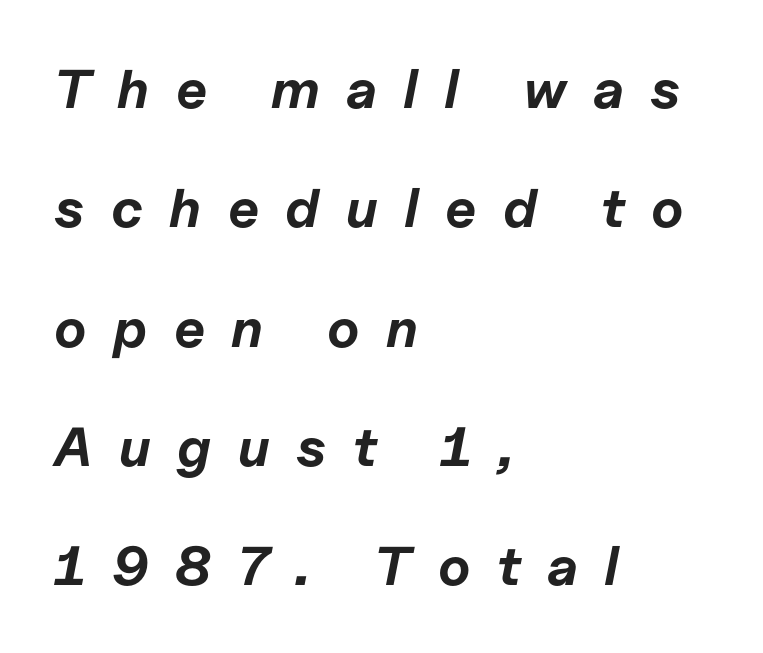
Vertical spacing — loose. The tracking jumps out immediately: characters are airy and widely separated. The passage shown is typed in a proportional face where columns would drift. The specimen reads as italic at a glance. The paragraph shown leans on its left margin. The letters are bold, with thick, heavy strokes.
